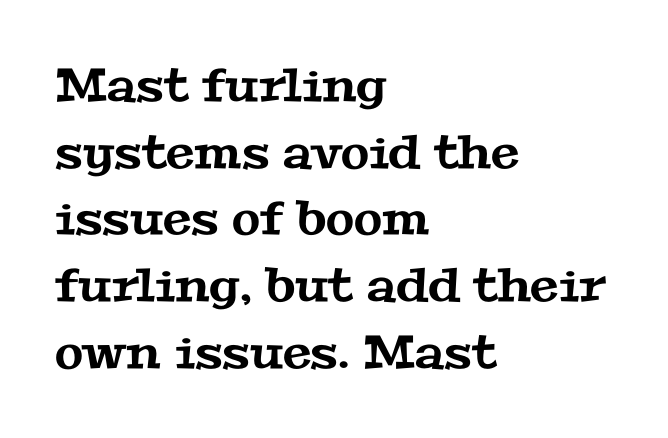
Q: Is the typeface a serif or a sans-serif typeface? A: Serif.
Q: Is the text underlined? A: No.
Q: How is the paragraph aligned? A: Left-aligned.
Q: Is the spacing between letters normal or unusually wide? A: Normal.
Q: Is the spacing between lines tight, normal or loose? A: Normal.
Q: Width (condensed, normal, or wide)? A: Wide.
Q: Stroke contrast? A: Medium.
Q: x-height? A: Medium.
Q: Monospaced? A: No.
